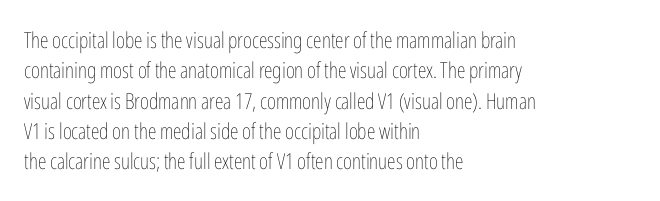
{"italic": "no", "bold": "no", "underline": "no", "align": "left", "line_spacing": "normal", "line_spacing_ratio": 1.38, "letter_spacing": "normal", "letter_spacing_em": 0.0, "glyph_px": 22}
